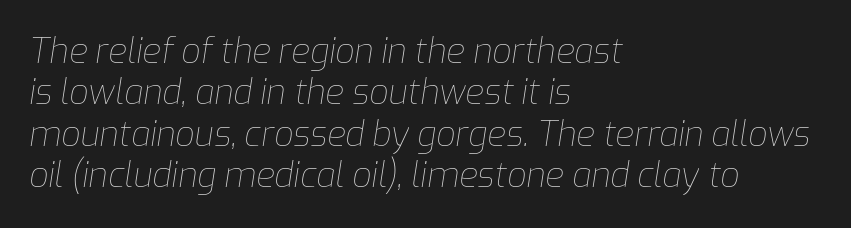
{"italic": "yes", "lean": "right", "slant_degrees": 9, "bold": "no", "weight": "thin", "width": "normal", "stroke_contrast": "low", "x_height": "medium", "monospaced": "no", "underline": "no", "align": "left", "line_spacing_ratio": 1.22, "letter_spacing": "normal", "letter_spacing_em": 0.0, "glyph_px": 34}
